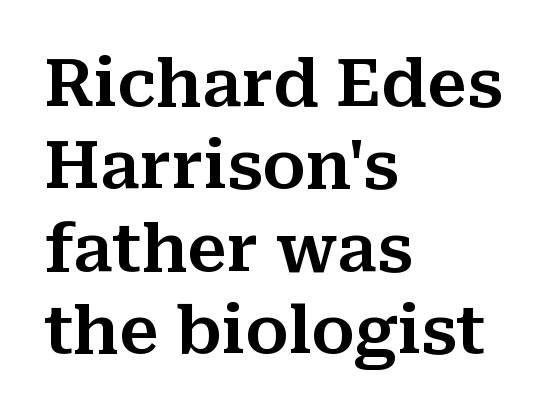
Is this a fixed-width face? No — the glyphs have proportional, varying widths. The line-height multiplier appears to be the usual default. All the whitespace from short lines collects on the right. The passage shown is typeset with a serif family. Descenders hang freely into open space.
